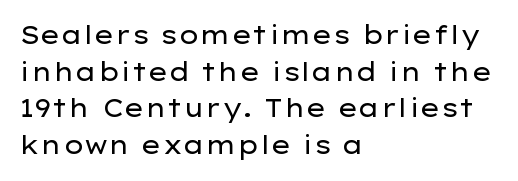
Q: Is the text bold? A: No.
Q: Is the text italic (slanted)? A: No, it is upright.
Q: Is the text underlined? A: No.
Q: How is the paragraph aligned? A: Left-aligned.
Q: Is the spacing between letters normal or unusually wide? A: Normal.
Q: Is the spacing between lines tight, normal or loose? A: Normal.
